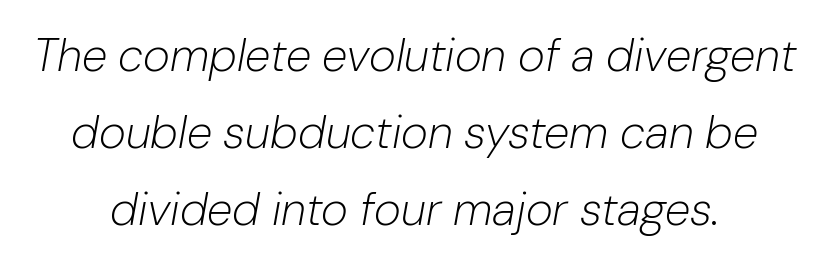
Stems here are at most as thick as an everyday book face. The gap between lines stays unmarked. Note the varied advance widths — an 'i' is clearly narrower than an 'm'. Which margin do the lines hug? Neither — every line sits in the middle.
